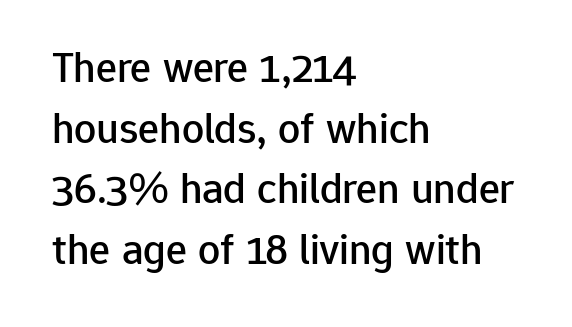
{"serif": "no", "italic": "no", "width": "normal", "stroke_contrast": "low", "x_height": "medium", "monospaced": "no", "underline": "no", "align": "left", "line_spacing": "normal", "line_spacing_ratio": 1.38, "letter_spacing": "normal", "letter_spacing_em": 0.0, "glyph_px": 44}
